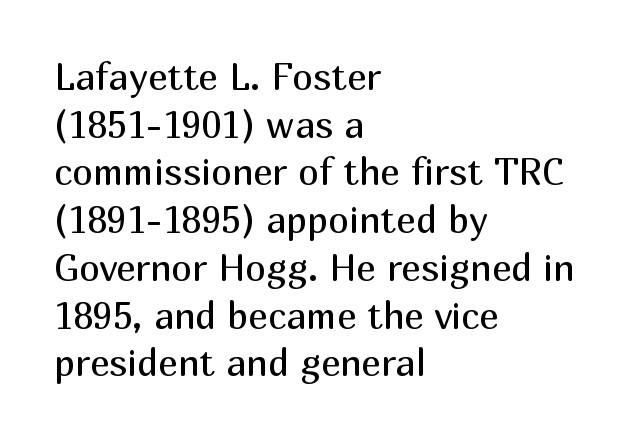
The strokes are not fattened; the text isn't bold. Does the leading feel generous? No, just average. The specimen reads as upright at a glance. Lines of text with bare space underneath.
